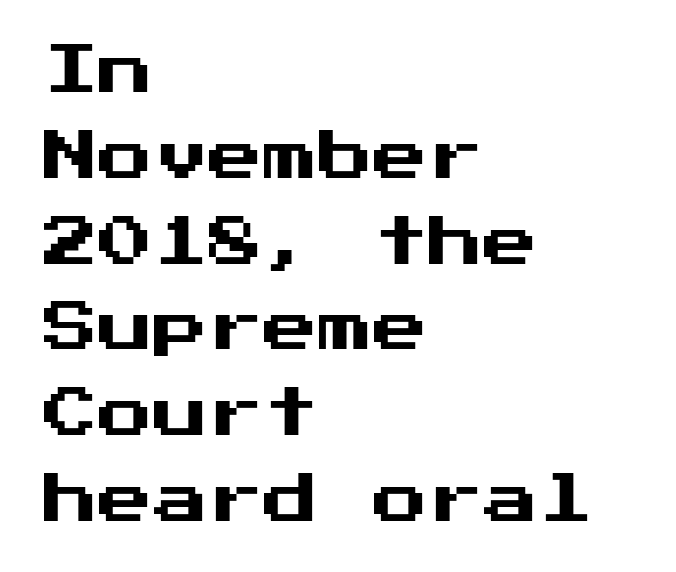
{"serif": "no", "italic": "no", "width": "normal", "stroke_contrast": "medium", "x_height": "medium", "underline": "no", "align": "left", "line_spacing": "normal", "line_spacing_ratio": 1.56, "letter_spacing": "normal", "letter_spacing_em": 0.0, "glyph_px": 55}
